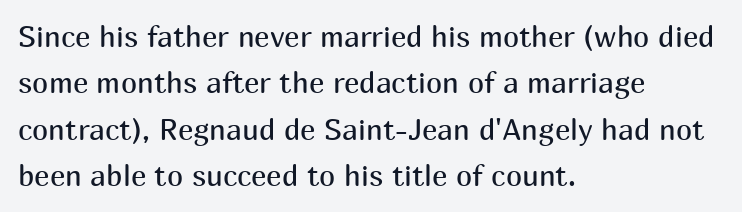
{"serif": "no", "italic": "no", "bold": "no", "weight": "regular", "width": "normal", "stroke_contrast": "medium", "x_height": "medium", "monospaced": "no", "underline": "no", "align": "left", "line_spacing": "normal", "line_spacing_ratio": 1.6, "letter_spacing": "normal", "letter_spacing_em": 0.0, "glyph_px": 29}
